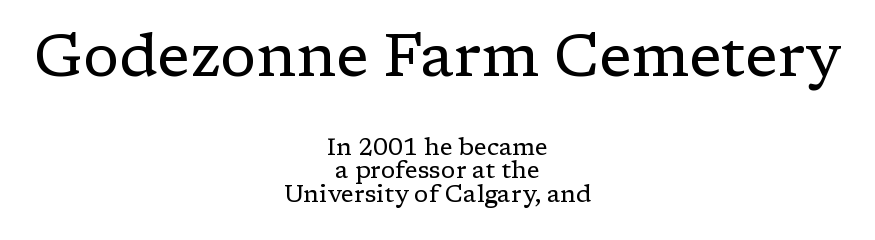
The image shows 60 px regular-weight serif type, upright; set centered, tight line spacing (0.97x), normal letter spacing, not underlined; the first (top) block is 2.5x larger; low stroke contrast and a medium x-height.
